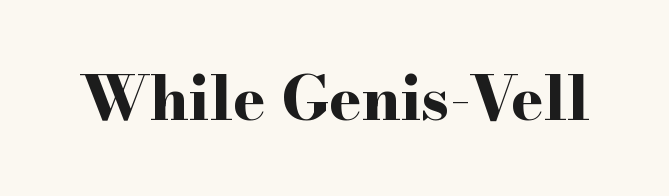
{"serif": "yes", "italic": "no", "bold": "yes", "weight": "bold", "width": "wide", "stroke_contrast": "high", "x_height": "small", "monospaced": "no", "underline": "no", "letter_spacing": "normal", "letter_spacing_em": 0.0, "glyph_px": 61}
